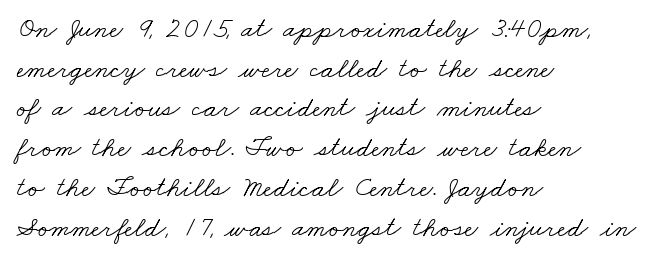
The image shows 29 px light, wide serif type; set left-aligned, normal line spacing (1.37x), normal letter spacing, not underlined; low stroke contrast and a small x-height.
